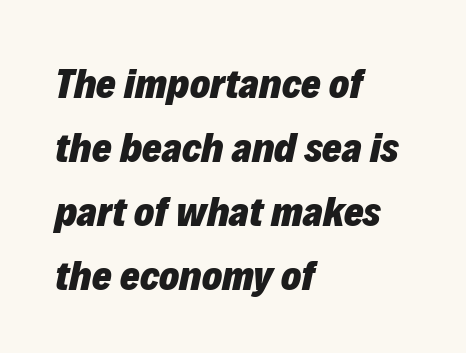
Q: Is the text bold? A: Yes.
Q: Is the text italic (slanted)? A: Yes, it leans right by about 12 degrees.
Q: Is the text underlined? A: No.
Q: How is the paragraph aligned? A: Left-aligned.
Q: Is the spacing between letters normal or unusually wide? A: Normal.
Q: Is the spacing between lines tight, normal or loose? A: Normal.
Q: Width (condensed, normal, or wide)? A: Normal.
Q: Stroke contrast? A: Low.
Q: x-height? A: Medium.
Q: Monospaced? A: No.
